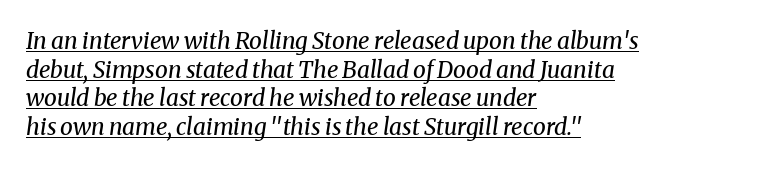
The image shows 23 px text type, italic (leaning right); set left-aligned, normal line spacing (1.25x), normal letter spacing, underlined.
